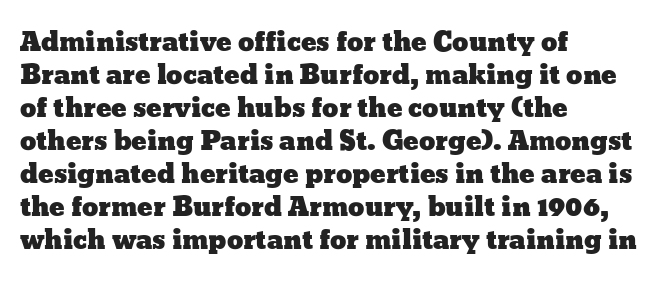
The foot of each line stays bare and open. Leading matches the norm, producing a regular column. The paragraph shown leans on its left margin. The gaps between neighbouring characters are ordinary and unremarkable. Italic? Not at all — the glyphs are vertical.
